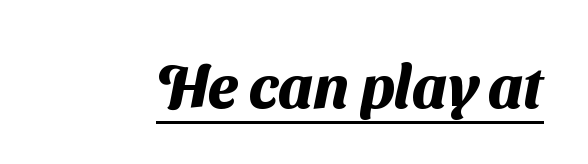
{"serif": "no", "bold": "yes", "weight": "heavy", "width": "normal", "stroke_contrast": "medium", "x_height": "medium", "monospaced": "no", "underline": "yes", "letter_spacing": "normal", "letter_spacing_em": 0.0, "glyph_px": 61}
